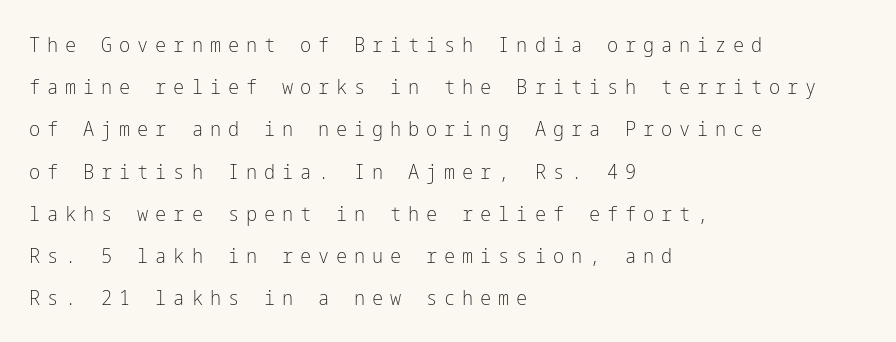
Q: Is the text bold? A: No.
Q: Is the text italic (slanted)? A: No, it is upright.
Q: Is the text underlined? A: No.
Q: How is the paragraph aligned? A: Left-aligned.
Q: Is the spacing between letters normal or unusually wide? A: Unusually wide.
Q: Is the spacing between lines tight, normal or loose? A: Loose.
